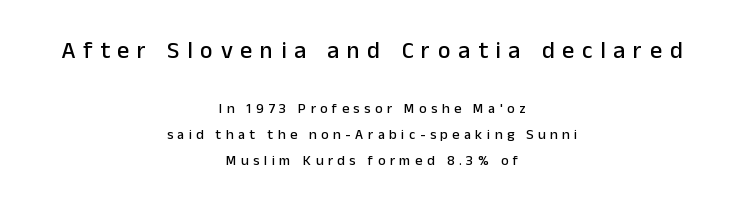
{"italic": "no", "underline": "no", "align": "center", "line_spacing_ratio": 1.89, "letter_spacing": "wide", "letter_spacing_em": 0.32, "larger_block": "first", "size_ratio": 1.71, "glyph_px": 24}
